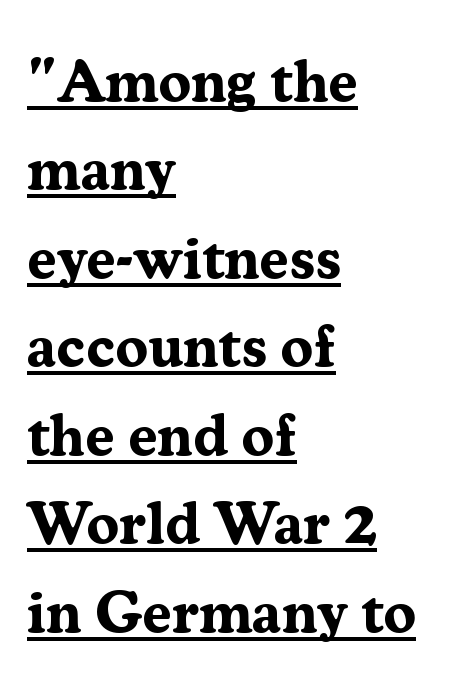
{"serif": "yes", "italic": "no", "bold": "yes", "weight": "bold", "width": "normal", "stroke_contrast": "medium", "x_height": "medium", "monospaced": "no", "underline": "yes", "align": "left", "line_spacing": "normal", "line_spacing_ratio": 1.5, "letter_spacing": "normal", "letter_spacing_em": 0.0, "glyph_px": 59}
